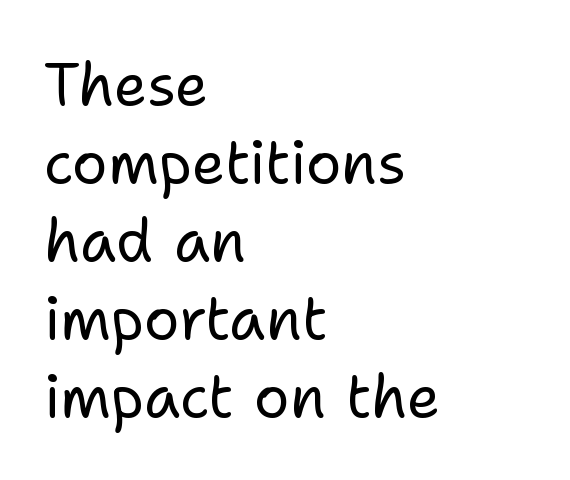
Q: Is the text bold? A: No.
Q: Is the text italic (slanted)? A: No, it is upright.
Q: Is the typeface a serif or a sans-serif typeface? A: Sans-serif.
Q: Is the text underlined? A: No.
Q: How is the paragraph aligned? A: Left-aligned.
Q: Is the spacing between letters normal or unusually wide? A: Normal.
Q: Is the spacing between lines tight, normal or loose? A: Normal.
Q: Width (condensed, normal, or wide)? A: Normal.
Q: Stroke contrast? A: Low.
Q: x-height? A: Medium.
Q: Monospaced? A: No.
